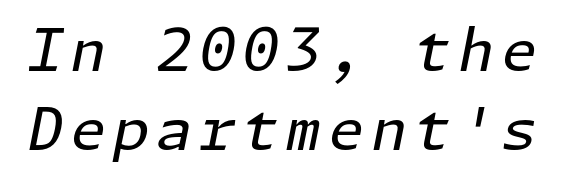
The image shows 59 px regular-weight type, italic (leaning right); set normal line spacing (1.34x), not underlined; low stroke contrast and a medium x-height.
